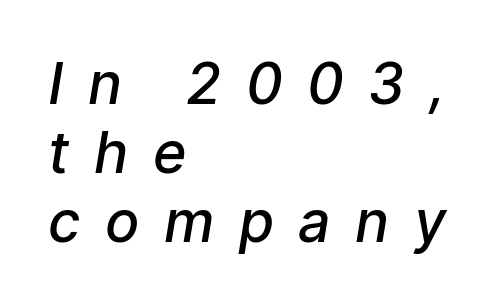
Q: Is the text bold? A: Semi-bold.
Q: Is the typeface a serif or a sans-serif typeface? A: Sans-serif.
Q: Is the text underlined? A: No.
Q: How is the paragraph aligned? A: Left-aligned.
Q: Is the spacing between letters normal or unusually wide? A: Unusually wide.
Q: Width (condensed, normal, or wide)? A: Normal.
Q: Stroke contrast? A: Low.
Q: x-height? A: Medium.
Q: Monospaced? A: No.
